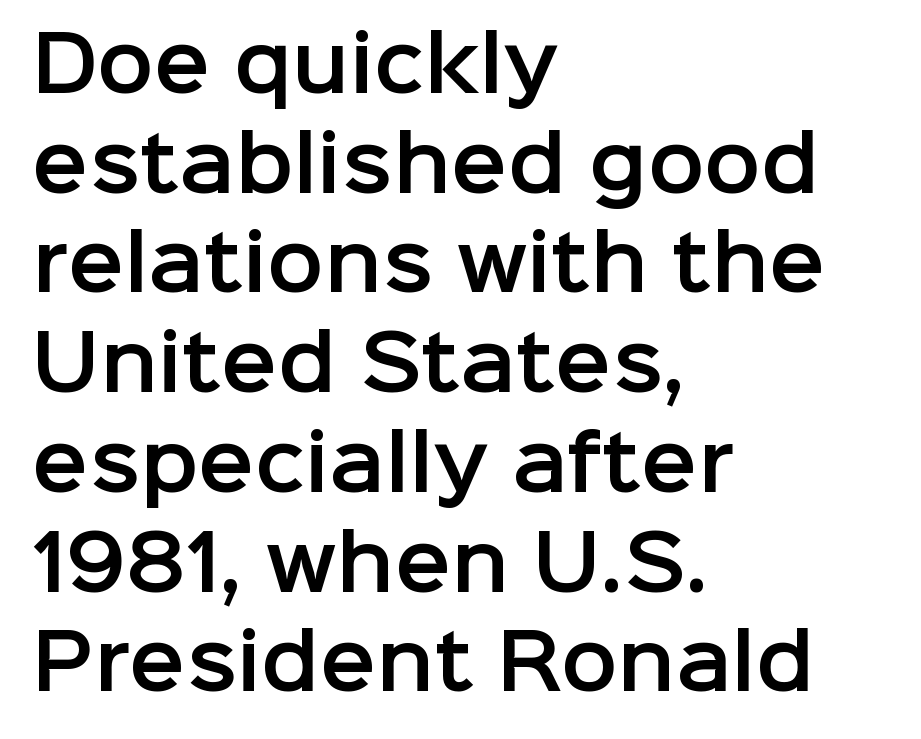
The image shows 75 px sans-serif type, upright; set left-aligned, normal line spacing (1.33x), normal letter spacing, not underlined; low stroke contrast and a medium x-height.
